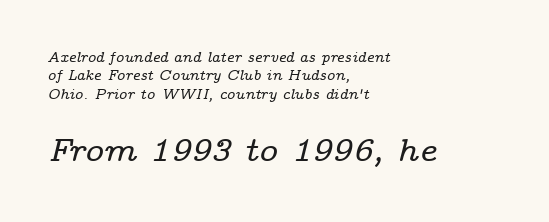
The image shows 32 px wide serif type, italic (leaning right); set left-aligned, normal line spacing (1.32x), normal letter spacing, not underlined; the second (bottom) block is 2.29x larger; low stroke contrast and a medium x-height.
